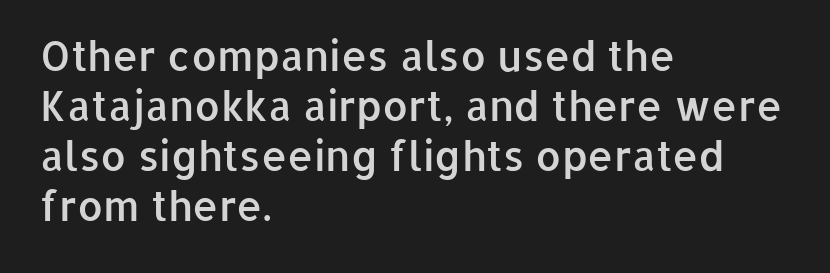
{"serif": "no", "italic": "no", "bold": "semi", "weight": "semibold", "width": "normal", "stroke_contrast": "low", "x_height": "medium", "monospaced": "no", "underline": "no", "align": "left", "line_spacing_ratio": 1.22, "letter_spacing": "normal", "letter_spacing_em": 0.0, "glyph_px": 41}
